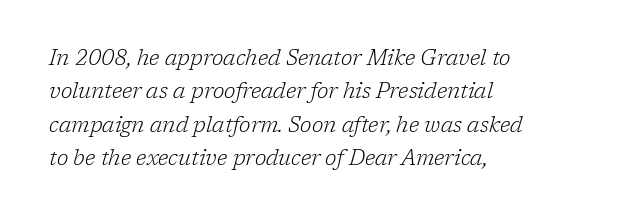
Notice how descenders clear the ascenders below comfortably — that's standard leading. You could call the tracking neutral — neither tight nor loose. The text carries the slant typical of an italic or oblique font. Unmarked baselines from the first word to the last.
